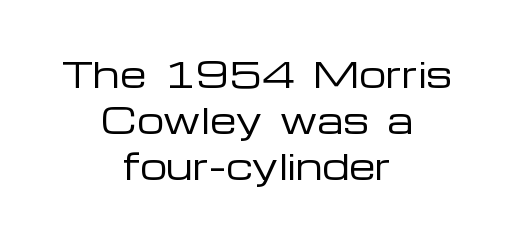
Q: Is the text bold? A: No.
Q: Is the text italic (slanted)? A: No, it is upright.
Q: Is the typeface a serif or a sans-serif typeface? A: Sans-serif.
Q: Is the text underlined? A: No.
Q: How is the paragraph aligned? A: Centered.
Q: Is the spacing between letters normal or unusually wide? A: Normal.
Q: Is the spacing between lines tight, normal or loose? A: Normal.
Q: Width (condensed, normal, or wide)? A: Wide.
Q: Stroke contrast? A: Low.
Q: x-height? A: Medium.
Q: Monospaced? A: No.
